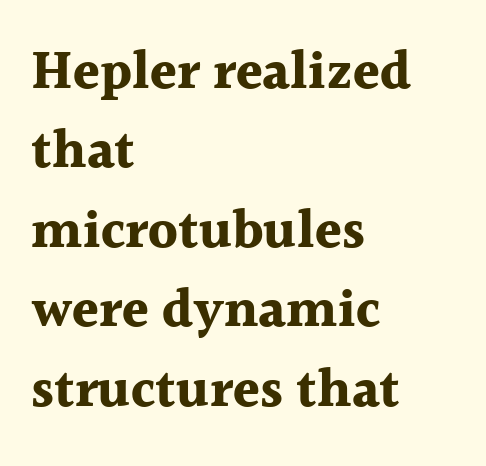
Q: Is the text bold? A: Yes.
Q: Is the text italic (slanted)? A: No, it is upright.
Q: Is the typeface a serif or a sans-serif typeface? A: Serif.
Q: Is the text underlined? A: No.
Q: How is the paragraph aligned? A: Left-aligned.
Q: Is the spacing between letters normal or unusually wide? A: Normal.
Q: Is the spacing between lines tight, normal or loose? A: Normal.
Q: Width (condensed, normal, or wide)? A: Normal.
Q: x-height? A: Medium.
Q: Monospaced? A: No.
